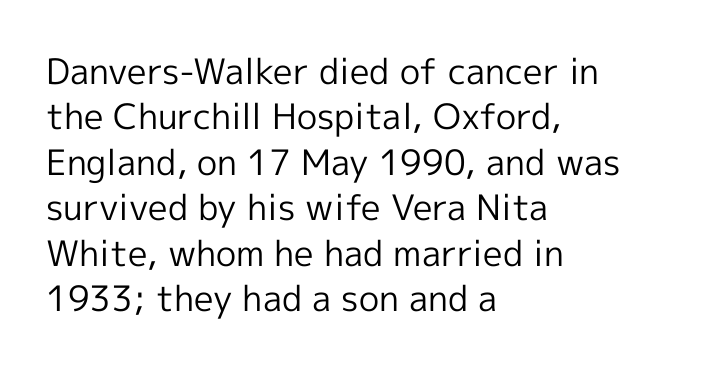
Q: Is the text bold? A: No.
Q: Is the text italic (slanted)? A: No, it is upright.
Q: Is the typeface a serif or a sans-serif typeface? A: Sans-serif.
Q: Is the text underlined? A: No.
Q: How is the paragraph aligned? A: Left-aligned.
Q: Is the spacing between letters normal or unusually wide? A: Normal.
Q: Is the spacing between lines tight, normal or loose? A: Normal.
Q: Width (condensed, normal, or wide)? A: Normal.
Q: x-height? A: Medium.
Q: Monospaced? A: No.
